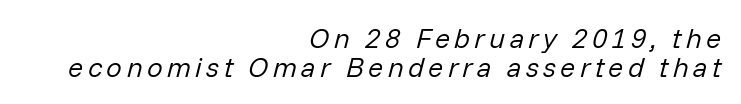
{"italic": "yes", "lean": "right", "slant_degrees": 14, "bold": "no", "weight": "regular", "width": "normal", "stroke_contrast": "low", "x_height": "medium", "monospaced": "no", "underline": "no", "align": "right", "line_spacing": "tight", "line_spacing_ratio": 1.03, "glyph_px": 28}
